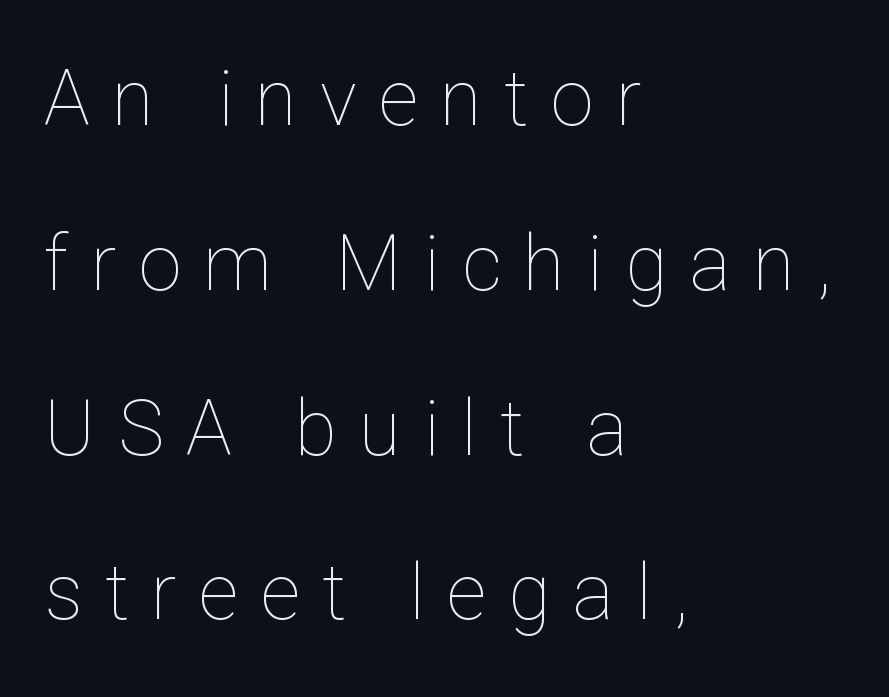
Loosely led — the rows are spread out. A light-to-regular cut is what we see here. The space directly below the letters is spotless. The rendering uses natural spacing where letterforms have individual widths. This sample uses an upright cut, with every glyph sitting square on the baseline.
